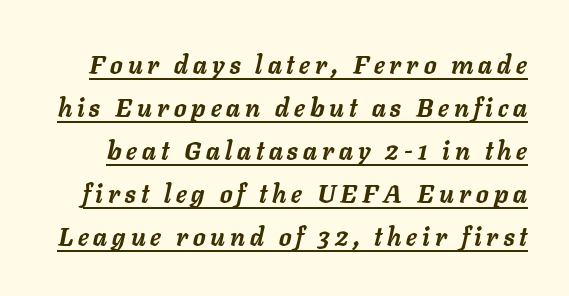
These characters rest on top of a visible drawn line. The glyphs look as if they've been sheared to an angle. A dark, heavy texture on the line: the type is bold. Observe the wide spacing: letters keep a clear distance from each other.
